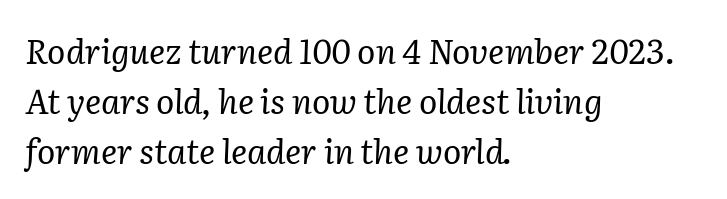
{"serif": "yes", "italic": "yes", "lean": "right", "slant_degrees": 2, "bold": "no", "weight": "regular", "width": "normal", "stroke_contrast": "low", "x_height": "medium", "monospaced": "no", "underline": "no", "align": "left", "line_spacing": "normal", "line_spacing_ratio": 1.47, "letter_spacing": "normal", "letter_spacing_em": 0.0, "glyph_px": 34}
